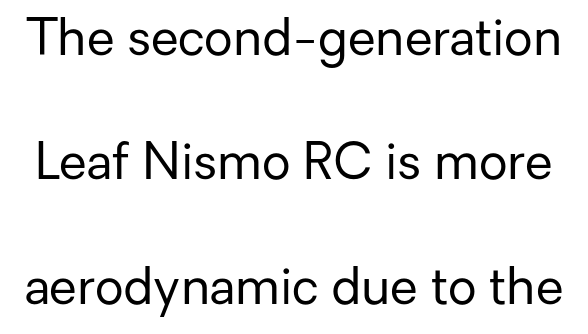
The passage shown is typed in a proportional face where columns would drift. Each new line begins a long way beneath the previous one. Glance below the letters and you will spot only blank space. Weight: in the light-to-regular range. Look at the bottom of the vertical strokes: they stop flat, with no serifs.
